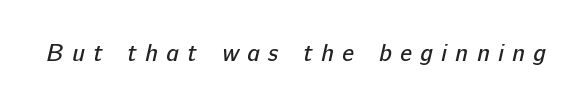
Compared with typical body copy, the letter spacing here is much looser. A bare baseline throughout the passage. The letters look calm and open, with moderate or lighter stems.
